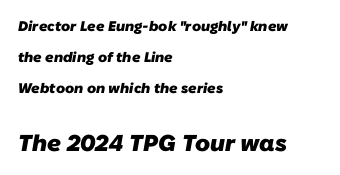
{"bold": "yes", "underline": "no", "align": "left", "line_spacing": "loose", "line_spacing_ratio": 2.23, "letter_spacing": "normal", "letter_spacing_em": 0.0, "larger_block": "second", "size_ratio": 1.64, "glyph_px": 23}
